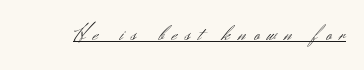
The image shows 22 px text type; set unusually wide letter spacing (+0.38 em), underlined.
